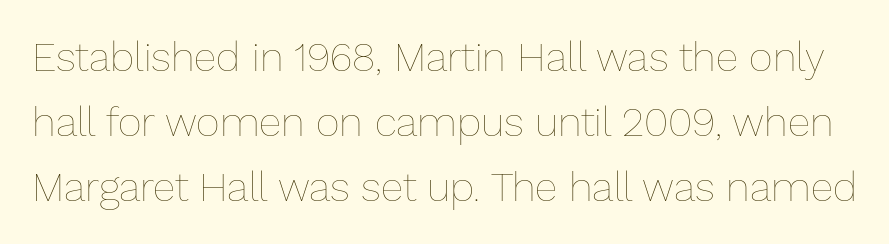
Summary of weight: not heavy and not bold. Letter spacing: default. The axis of the letterforms is exactly vertical. No word sits above an underline. Do the characters align in a grid? No, the font is proportional. Line spacing here is normal.
